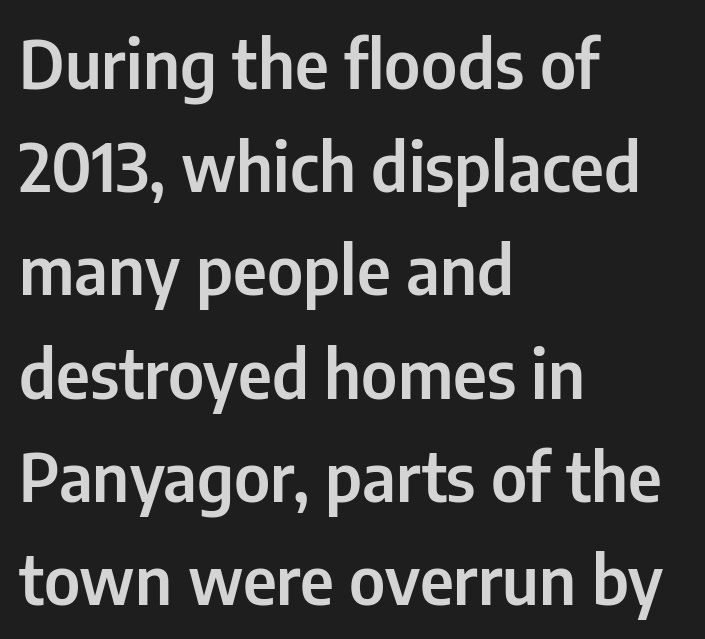
Line starts are locked; line ends wander. The gap between lines stays unmarked. The type sits square on the baseline with zero lean. The lines sit at an ordinary, default distance from one another. Note: no serifs on the glyphs. Proportional: the letters do not fall into vertical columns.
